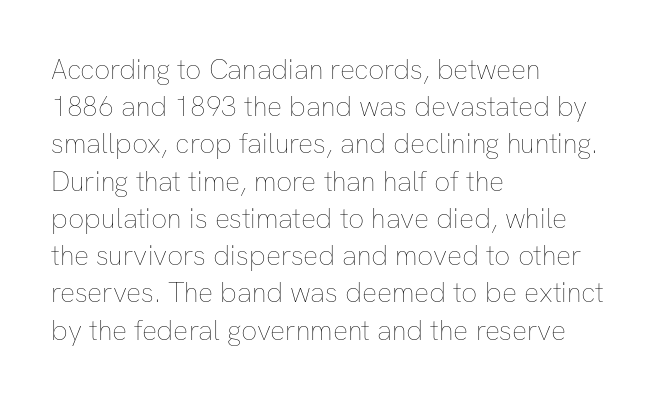
Think of a printed novel: that variable character pitch is what you see here. The letters stand straight up with perfectly vertical stems. Each word holds together tightly as a unit, with standard inter-letter gaps. The passage shown is not underscored anywhere. Does the leading feel generous? No, just average. Casual observation: everything's shoved over to the left.
